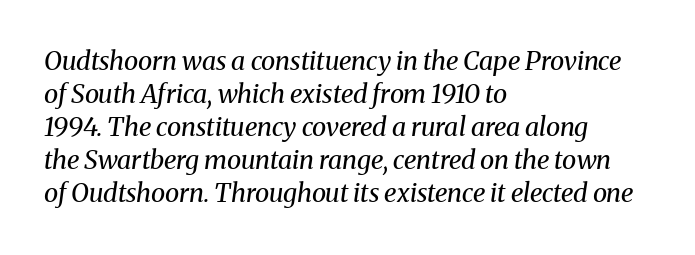
{"italic": "yes", "lean": "right", "slant_degrees": 8, "bold": "no", "underline": "no", "align": "left", "line_spacing": "normal", "line_spacing_ratio": 1.27, "letter_spacing": "normal", "letter_spacing_em": 0.0, "glyph_px": 26}
